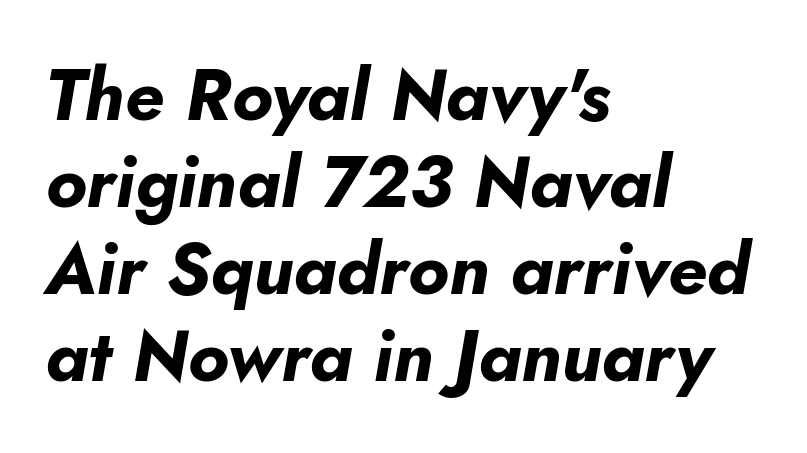
The image shows 72 px bold type, italic (leaning right); set left-aligned, line spacing 1.21x, normal letter spacing, not underlined; low stroke contrast and a small x-height.
